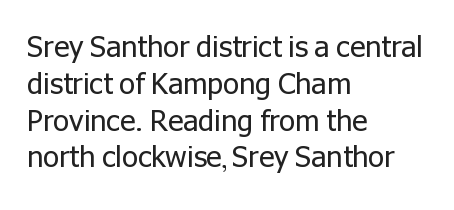
The image shows 29 px regular-weight sans-serif type, upright; set left-aligned, normal line spacing (1.27x), normal letter spacing, not underlined; low stroke contrast and a medium x-height.
